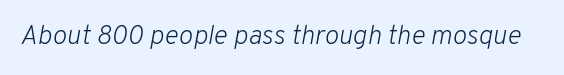
The image shows 27 px text type, italic (leaning right); set normal letter spacing, not underlined.
